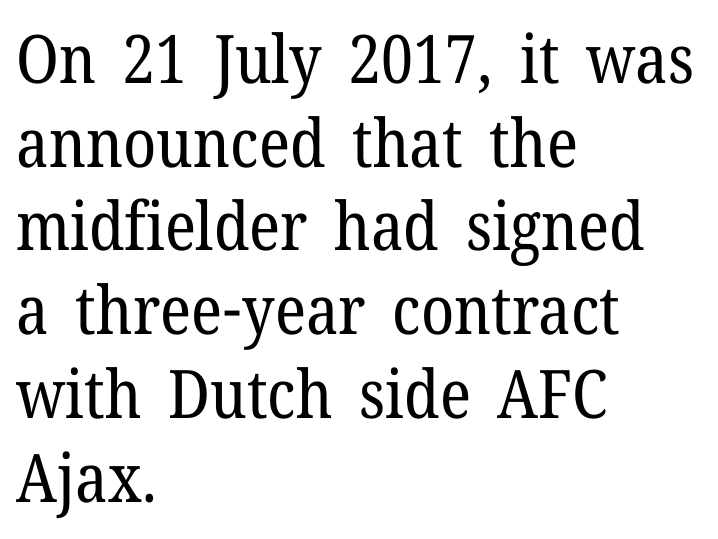
Q: Is the text bold? A: No.
Q: Is the text italic (slanted)? A: No, it is upright.
Q: Is the typeface a serif or a sans-serif typeface? A: Serif.
Q: Is the text underlined? A: No.
Q: How is the paragraph aligned? A: Left-aligned.
Q: Is the spacing between letters normal or unusually wide? A: Normal.
Q: Is the spacing between lines tight, normal or loose? A: Normal.
Q: Width (condensed, normal, or wide)? A: Normal.
Q: Stroke contrast? A: Low.
Q: x-height? A: Medium.
Q: Monospaced? A: No.
